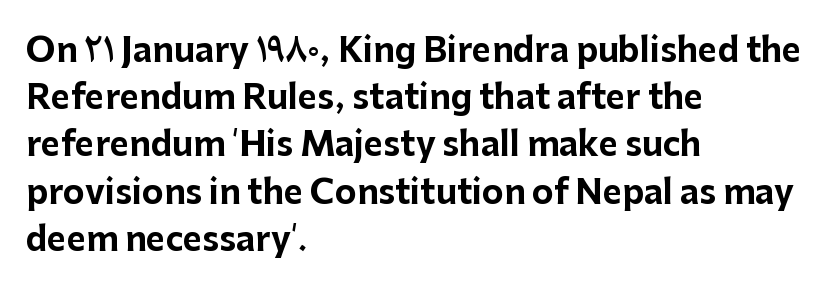
{"serif": "no", "italic": "no", "bold": "yes", "weight": "bold", "width": "normal", "stroke_contrast": "low", "x_height": "medium", "monospaced": "no", "underline": "no", "align": "left", "line_spacing": "normal", "line_spacing_ratio": 1.43, "letter_spacing": "normal", "letter_spacing_em": 0.0, "glyph_px": 33}
